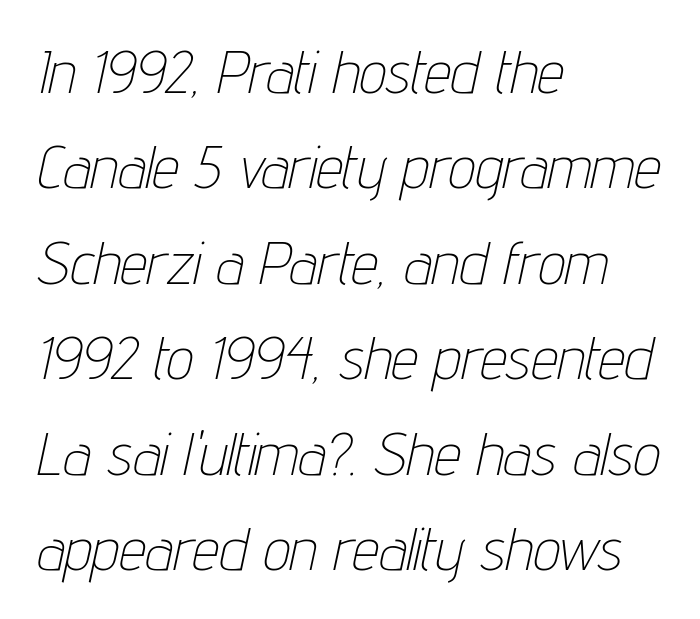
The image shows 60 px thin, condensed type, italic (leaning right); set left-aligned, normal line spacing (1.59x), normal letter spacing, not underlined; low stroke contrast and a medium x-height.
